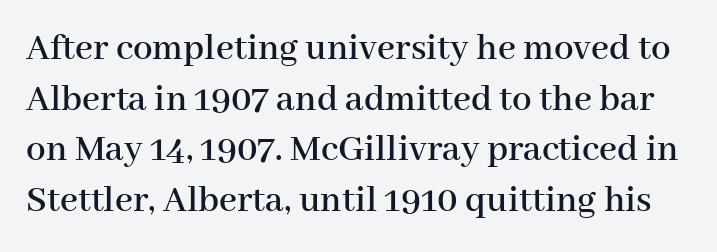
Characters follow at the spacing the type designer built in. A typesetter would call this leading conventional body-copy spacing. The foot of each line stays bare and open. Vertical strokes here are truly vertical.
